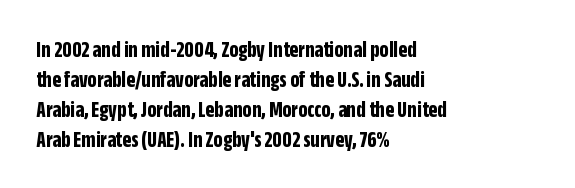
The image shows 23 px bold type, upright; set left-aligned, normal line spacing (1.3x), normal letter spacing, not underlined.
